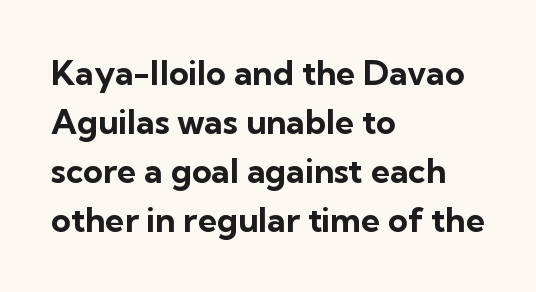
{"serif": "no", "italic": "no", "bold": "yes", "weight": "bold", "width": "normal", "stroke_contrast": "low", "x_height": "medium", "monospaced": "no", "underline": "no", "align": "left", "line_spacing": "normal", "line_spacing_ratio": 1.44, "letter_spacing": "normal", "letter_spacing_em": 0.0, "glyph_px": 34}
